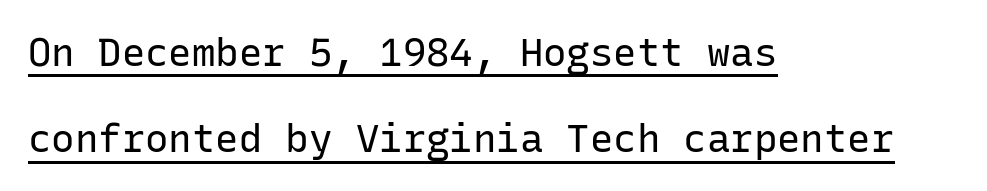
The image shows 39 px regular-weight sans-serif type, upright, monospaced; set left-aligned, loose line spacing (2.21x), normal letter spacing, underlined; low stroke contrast and a medium x-height.
